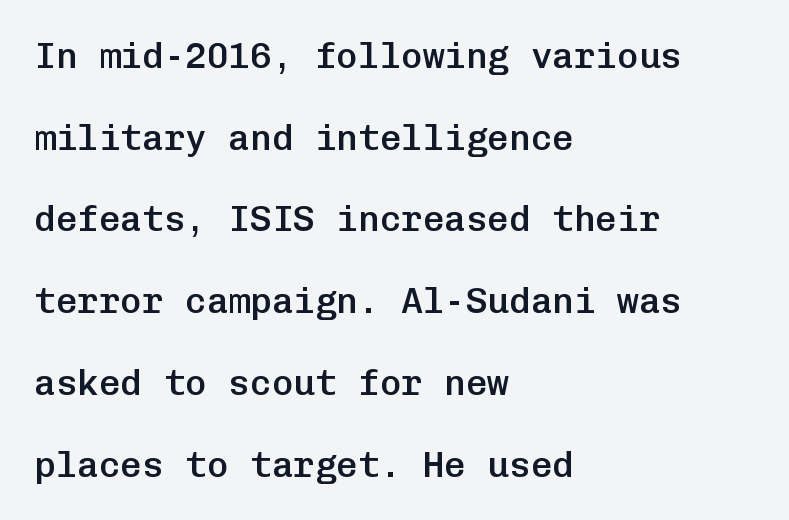
{"serif": "no", "italic": "no", "bold": "semi", "weight": "semibold", "width": "normal", "stroke_contrast": "low", "x_height": "medium", "monospaced": "yes", "underline": "no", "align": "left", "line_spacing": "loose", "line_spacing_ratio": 2.27, "letter_spacing": "normal", "letter_spacing_em": 0.0, "glyph_px": 36}
